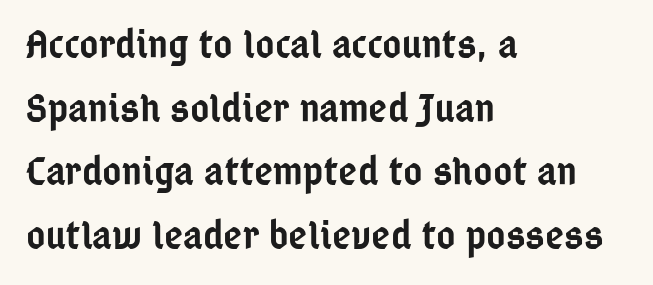
Q: Is the text bold? A: Semi-bold.
Q: Is the text italic (slanted)? A: No, it is upright.
Q: Is the typeface a serif or a sans-serif typeface? A: Sans-serif.
Q: Is the text underlined? A: No.
Q: How is the paragraph aligned? A: Left-aligned.
Q: Is the spacing between letters normal or unusually wide? A: Normal.
Q: Is the spacing between lines tight, normal or loose? A: Normal.
Q: Width (condensed, normal, or wide)? A: Condensed.
Q: Stroke contrast? A: Low.
Q: x-height? A: Medium.
Q: Monospaced? A: No.
